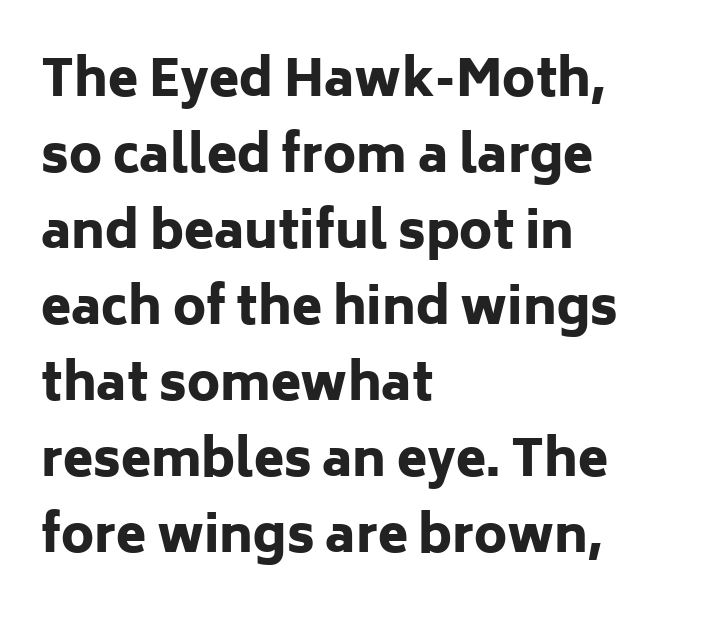
{"serif": "no", "italic": "no", "bold": "yes", "weight": "heavy", "width": "normal", "stroke_contrast": "low", "x_height": "medium", "monospaced": "no", "underline": "no", "align": "left", "line_spacing": "normal", "line_spacing_ratio": 1.55, "letter_spacing": "normal", "letter_spacing_em": 0.0, "glyph_px": 49}
